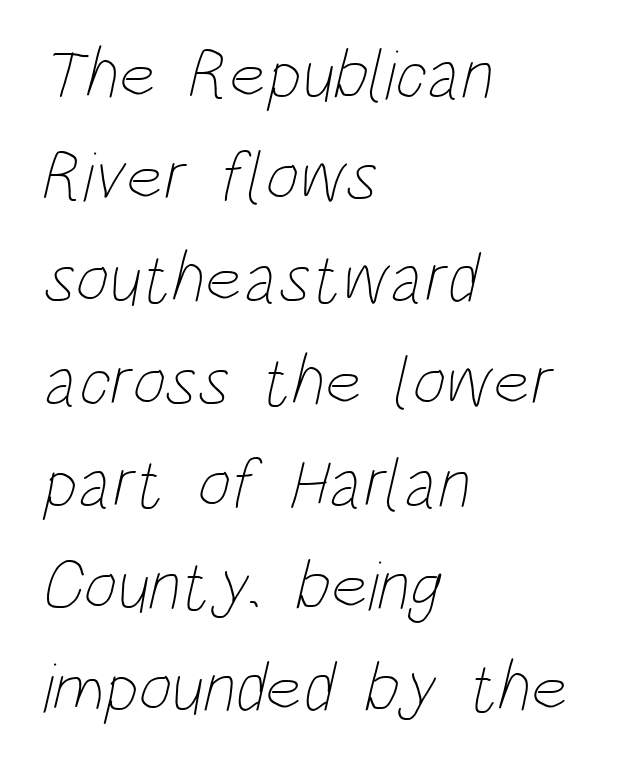
The image shows 71 px thin, condensed type; set left-aligned, normal line spacing (1.44x), normal letter spacing, not underlined; low stroke contrast and a large x-height.
